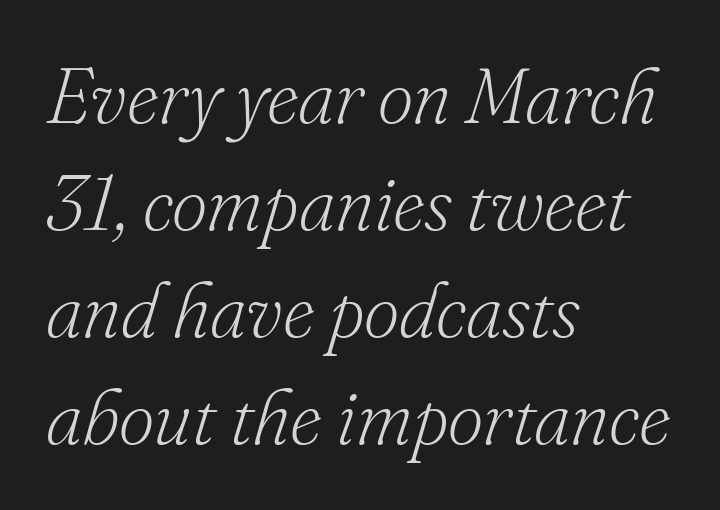
The face used here is seriffed, in the tradition of book romans. Leading: standard. Each word holds together tightly as a unit, with standard inter-letter gaps. Teacher's note: observe the even left margin — that is flush-left alignment. Stems here are at most as thick as an everyday book face. The rendering uses natural spacing where letterforms have individual widths.
